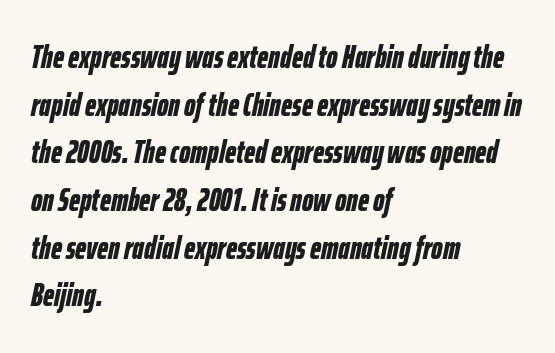
Is this a fixed-width face? No — the glyphs have proportional, varying widths. Strokes here are thick enough to call this a true bold. Anything drawn beneath the words? Only blank space. Default kerning and tracking; the words read as compact shapes.
